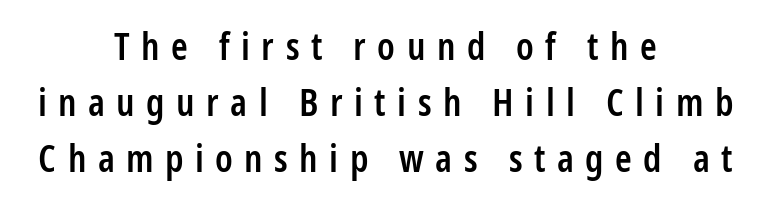
The image shows 38 px semibold, condensed sans-serif type, upright; set centered, normal line spacing (1.47x), unusually wide letter spacing (+0.3 em), not underlined; low stroke contrast and a medium x-height.
